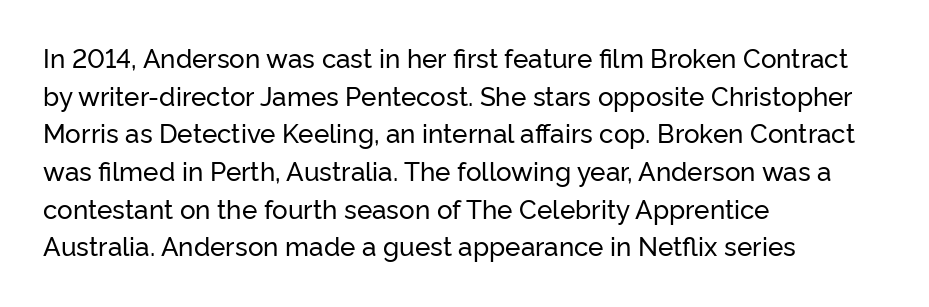
{"italic": "no", "underline": "no", "align": "left", "line_spacing": "normal", "line_spacing_ratio": 1.45, "letter_spacing": "normal", "letter_spacing_em": 0.0, "glyph_px": 26}
